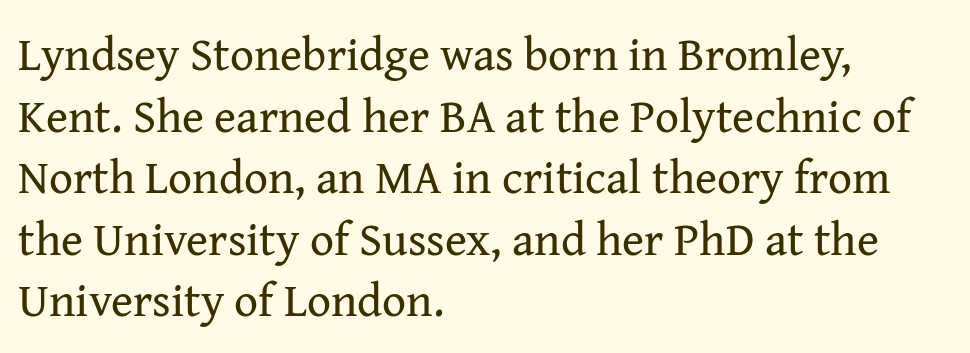
Q: Is the text bold? A: No.
Q: Is the text italic (slanted)? A: No, it is upright.
Q: Is the typeface a serif or a sans-serif typeface? A: Serif.
Q: Is the text underlined? A: No.
Q: How is the paragraph aligned? A: Left-aligned.
Q: Is the spacing between letters normal or unusually wide? A: Normal.
Q: Is the spacing between lines tight, normal or loose? A: Normal.
Q: Width (condensed, normal, or wide)? A: Normal.
Q: Stroke contrast? A: Medium.
Q: x-height? A: Medium.
Q: Monospaced? A: No.
